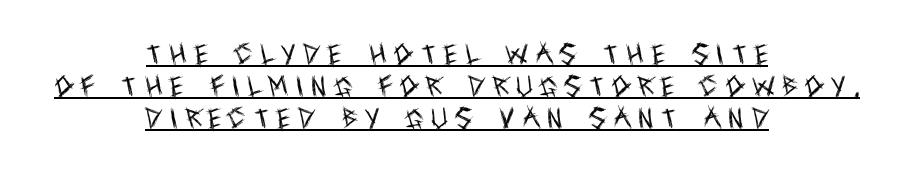
Q: Is the text bold? A: No.
Q: Is the text italic (slanted)? A: No, it is upright.
Q: Is the text underlined? A: Yes.
Q: How is the paragraph aligned? A: Centered.
Q: Is the spacing between letters normal or unusually wide? A: Unusually wide.
Q: Is the spacing between lines tight, normal or loose? A: Normal.
